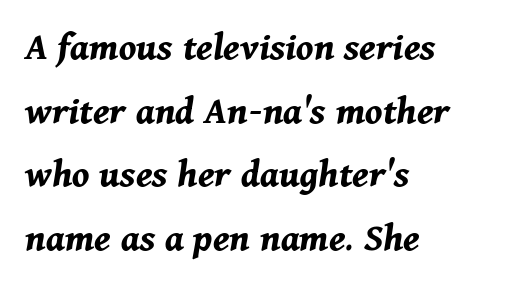
The image shows 41 px bold type, italic (leaning right); set left-aligned, normal line spacing (1.55x), normal letter spacing, not underlined; medium stroke contrast and a medium x-height.
